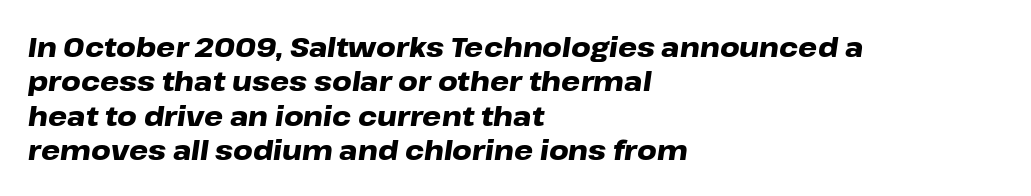
The space directly below the letters is spotless. Designer's note — italics engaged. Is the block centered? No — it sits flush against the left margin. The designer left line spacing at the default. As a designer I'd log this as weight 700, bold.
